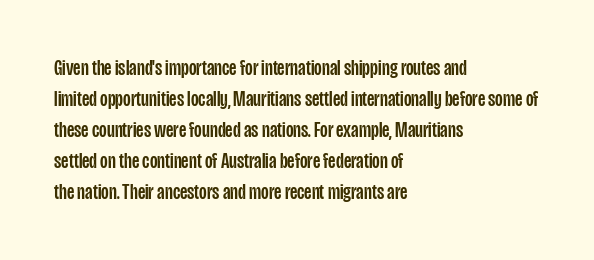
No italicization has been applied; the sample stays upright. The text block is weighted toward the left margin, trailing off unevenly rightward. Each row of text sits above clean, open space. Leading matches the norm, producing a regular column. Nobody touched the tracking dial on this one.
